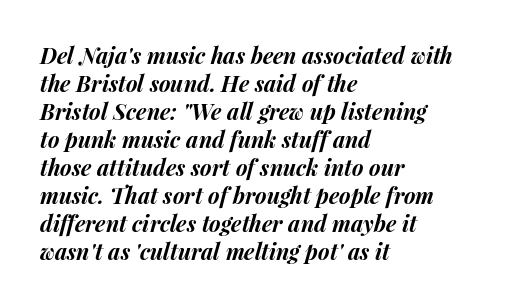
{"italic": "yes", "lean": "right", "slant_degrees": 15, "bold": "yes", "underline": "no", "align": "left", "line_spacing": "normal", "line_spacing_ratio": 1.27, "letter_spacing": "normal", "letter_spacing_em": 0.0, "glyph_px": 22}
